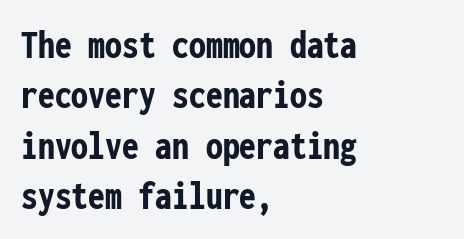
The image shows 42 px semibold, condensed sans-serif type, upright, monospaced; set left-aligned, line spacing 1.2x, normal letter spacing, not underlined; low stroke contrast and a medium x-height.
